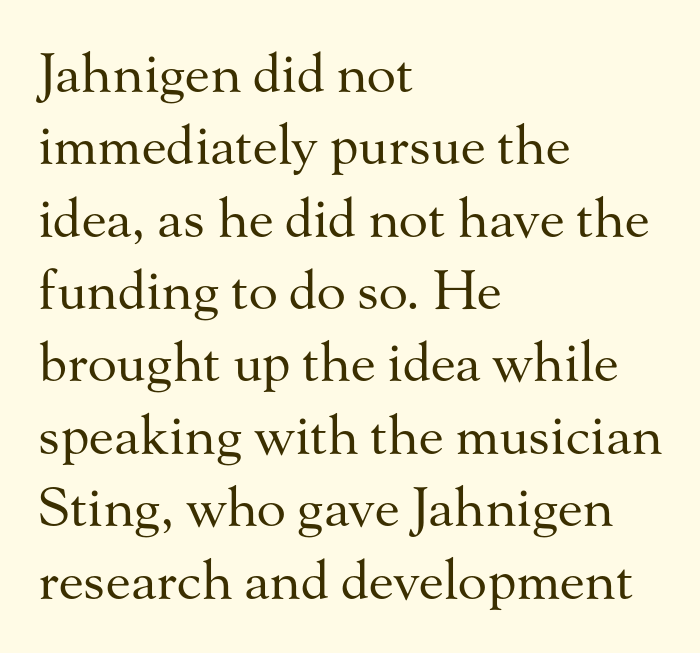
The image shows 54 px regular-weight serif type, upright; set left-aligned, normal line spacing (1.34x), normal letter spacing, not underlined; medium stroke contrast and a small x-height.
